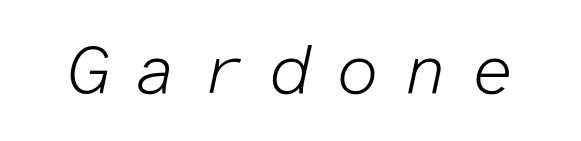
The image shows 68 px light type, italic (leaning right), monospaced; set unusually wide letter spacing (+0.36 em), not underlined; low stroke contrast and a medium x-height.
